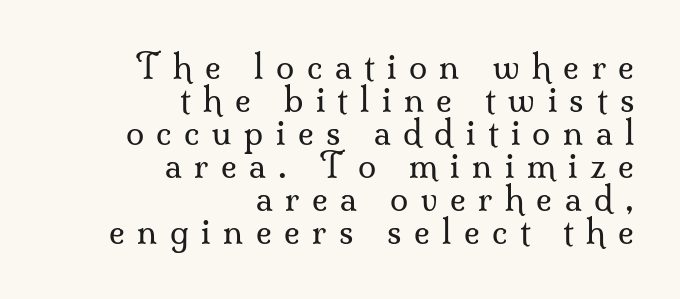
Q: Is the text bold? A: No.
Q: Is the text italic (slanted)? A: No, it is upright.
Q: Is the typeface a serif or a sans-serif typeface? A: Serif.
Q: Is the text underlined? A: No.
Q: How is the paragraph aligned? A: Right-aligned.
Q: Is the spacing between letters normal or unusually wide? A: Unusually wide.
Q: Is the spacing between lines tight, normal or loose? A: Tight.
Q: Width (condensed, normal, or wide)? A: Normal.
Q: Stroke contrast? A: Medium.
Q: x-height? A: Small.
Q: Monospaced? A: No.
